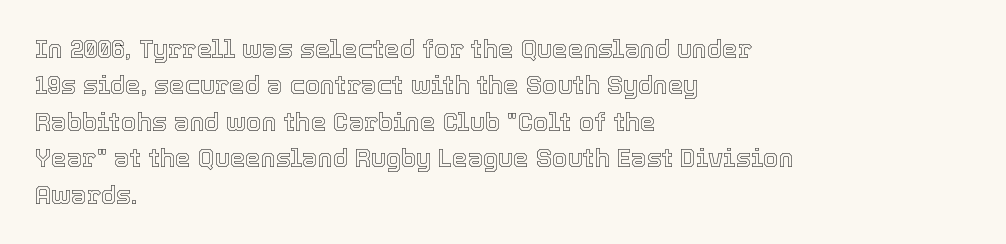
{"italic": "no", "underline": "no", "align": "left", "line_spacing": "normal", "line_spacing_ratio": 1.46, "letter_spacing": "normal", "letter_spacing_em": 0.0, "glyph_px": 25}
